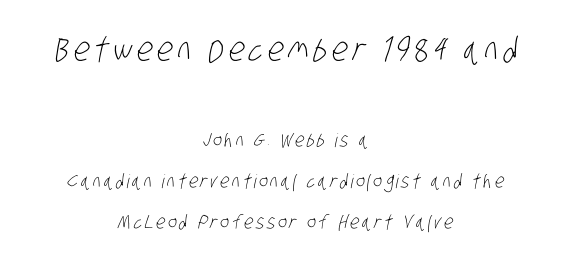
The image shows 33 px light, condensed sans-serif type; set centered, loose line spacing (2.15x), not underlined; the first (top) block is 1.74x larger; low stroke contrast and a large x-height.
